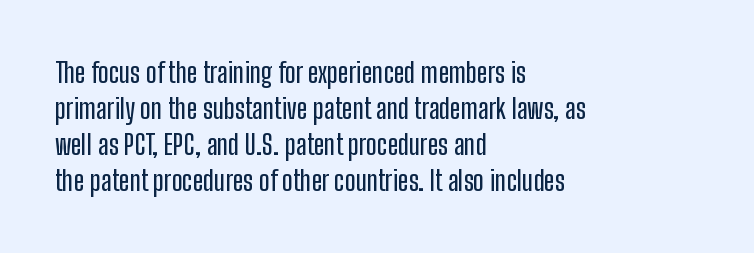
Q: Is the text italic (slanted)? A: No, it is upright.
Q: Is the typeface a serif or a sans-serif typeface? A: Sans-serif.
Q: Is the text underlined? A: No.
Q: How is the paragraph aligned? A: Left-aligned.
Q: Is the spacing between letters normal or unusually wide? A: Normal.
Q: Is the spacing between lines tight, normal or loose? A: Normal.
Q: Width (condensed, normal, or wide)? A: Condensed.
Q: Stroke contrast? A: Low.
Q: x-height? A: Medium.
Q: Monospaced? A: No.
